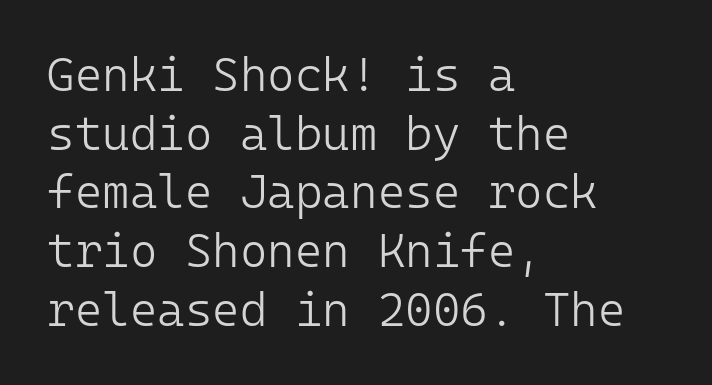
Q: Is the text bold? A: No.
Q: Is the text italic (slanted)? A: No, it is upright.
Q: Is the typeface a serif or a sans-serif typeface? A: Sans-serif.
Q: Is the text underlined? A: No.
Q: How is the paragraph aligned? A: Left-aligned.
Q: Is the spacing between letters normal or unusually wide? A: Normal.
Q: Is the spacing between lines tight, normal or loose? A: Normal.
Q: Width (condensed, normal, or wide)? A: Normal.
Q: Stroke contrast? A: Low.
Q: x-height? A: Medium.
Q: Monospaced? A: Yes.
